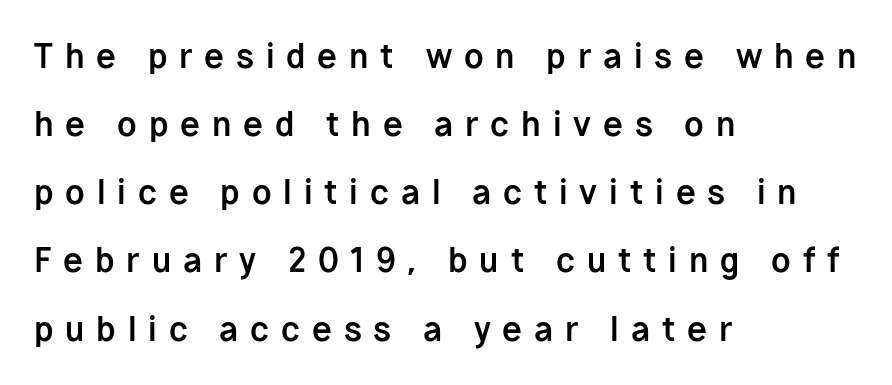
{"serif": "no", "italic": "no", "bold": "yes", "weight": "bold", "width": "normal", "stroke_contrast": "low", "x_height": "medium", "monospaced": "no", "underline": "no", "align": "left", "line_spacing": "loose", "line_spacing_ratio": 2.13, "letter_spacing": "wide", "letter_spacing_em": 0.37, "glyph_px": 32}
